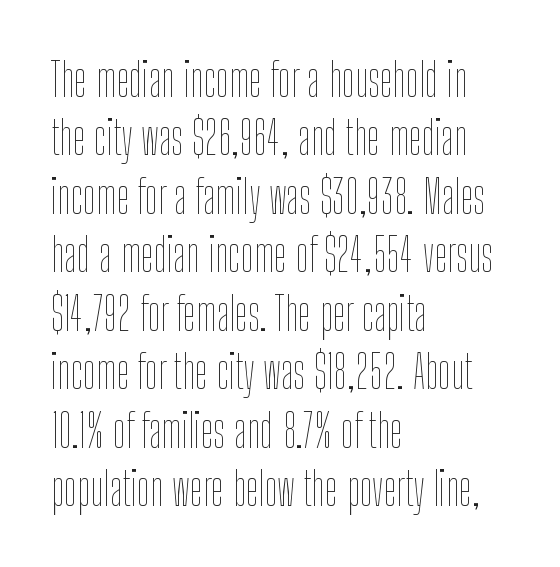
Q: Is the text bold? A: No.
Q: Is the text italic (slanted)? A: No, it is upright.
Q: Is the text underlined? A: No.
Q: How is the paragraph aligned? A: Left-aligned.
Q: Is the spacing between letters normal or unusually wide? A: Normal.
Q: Is the spacing between lines tight, normal or loose? A: Normal.
Q: Width (condensed, normal, or wide)? A: Condensed.
Q: Stroke contrast? A: Low.
Q: x-height? A: Medium.
Q: Monospaced? A: No.
